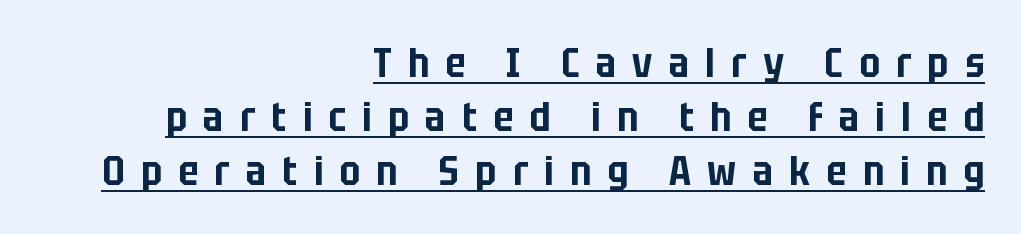
The image shows 40 px condensed sans-serif type, upright; set right-aligned, normal line spacing (1.35x), unusually wide letter spacing (+0.41 em), underlined; low stroke contrast and a large x-height.
